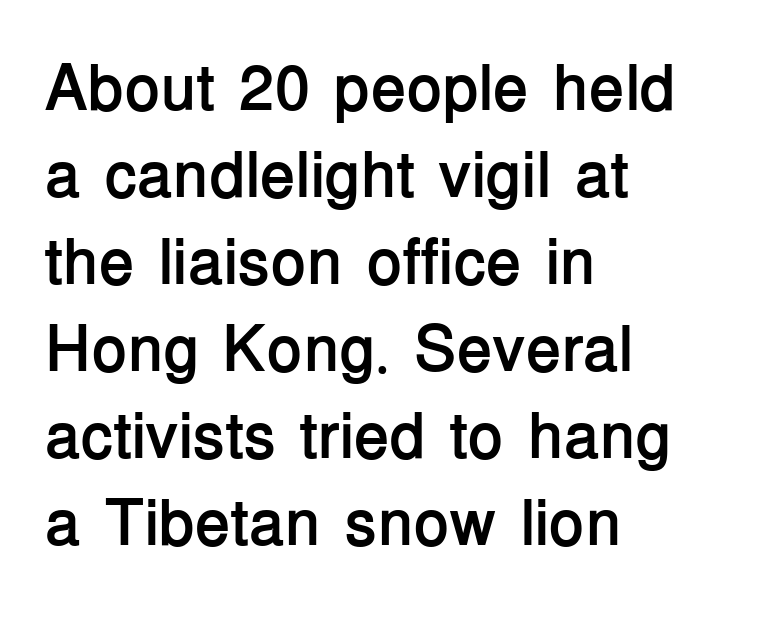
Nope, no serifs anywhere on these letters. Weight: bold. The typography opts for an upright posture over an oblique one. These lines are rendered in a variable-pitch font.
